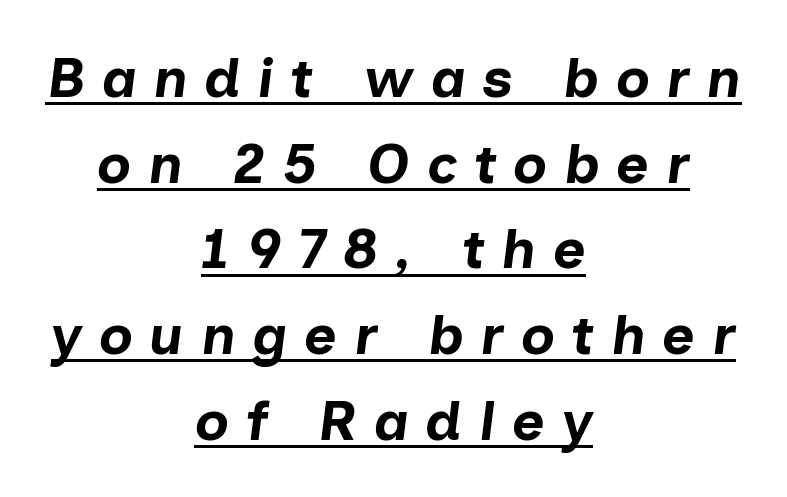
Q: Is the text bold? A: Yes.
Q: Is the text italic (slanted)? A: Yes, it leans right by about 7 degrees.
Q: Is the text underlined? A: Yes.
Q: How is the paragraph aligned? A: Centered.
Q: Is the spacing between letters normal or unusually wide? A: Unusually wide.
Q: Is the spacing between lines tight, normal or loose? A: Normal.
Q: Width (condensed, normal, or wide)? A: Normal.
Q: Stroke contrast? A: Low.
Q: x-height? A: Medium.
Q: Monospaced? A: No.
